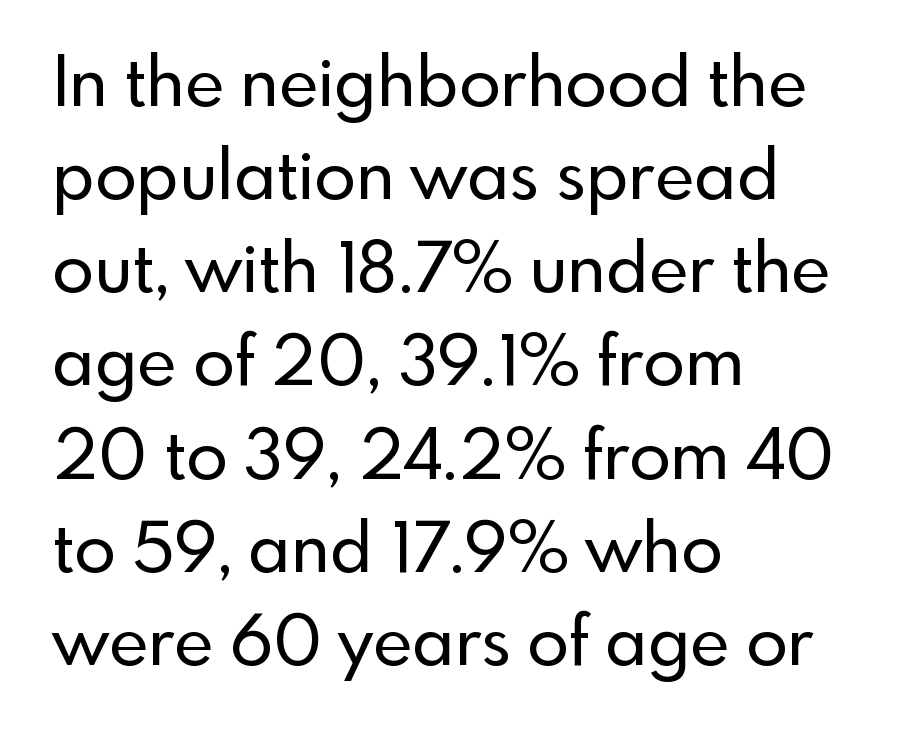
{"serif": "no", "italic": "no", "width": "normal", "x_height": "small", "monospaced": "no", "underline": "no", "align": "left", "line_spacing": "normal", "line_spacing_ratio": 1.37, "letter_spacing": "normal", "letter_spacing_em": 0.0, "glyph_px": 68}
